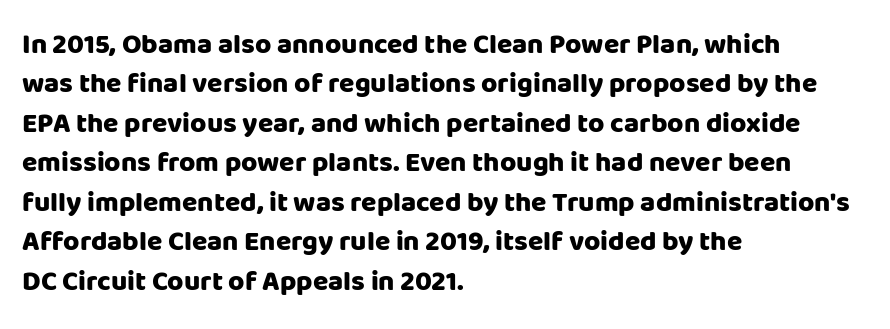
{"serif": "no", "italic": "no", "bold": "yes", "weight": "heavy", "width": "normal", "stroke_contrast": "low", "x_height": "large", "monospaced": "no", "underline": "no", "align": "left", "line_spacing": "normal", "line_spacing_ratio": 1.41, "letter_spacing": "normal", "letter_spacing_em": 0.0, "glyph_px": 28}
